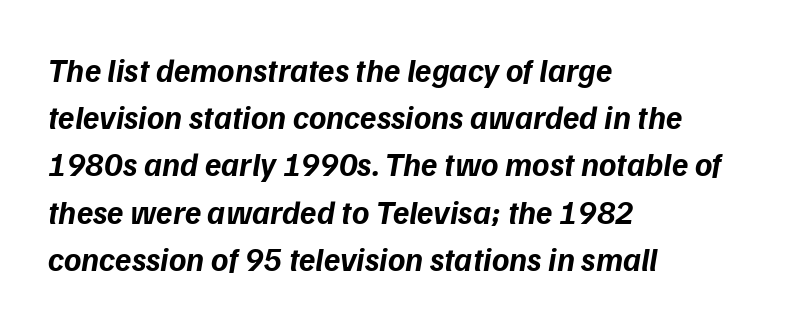
The face used here is a sans, in the tradition of grotesques and geometrics. Notice how the passage keeps a crisp vertical edge on the left only. Do the characters align in a grid? No, the font is proportional. Letter spacing: default. How would I describe the line gaps? Plain and ordinary. Is the type bold? Yes — the strokes are clearly thick and heavy.
